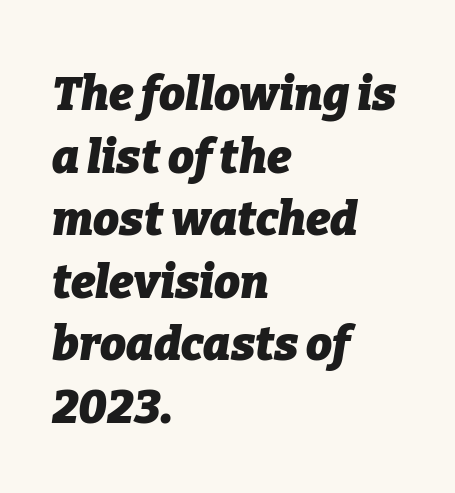
Underlining? Definitely not there. How heavy is the stroke? Heavy — this is a bold. The passage shown is typed in a proportional face where columns would drift. The line texture is even and compact thanks to regular tracking. These lines stack with their left ends in a neat column. Italic? Definitely — the glyphs are oblique.
